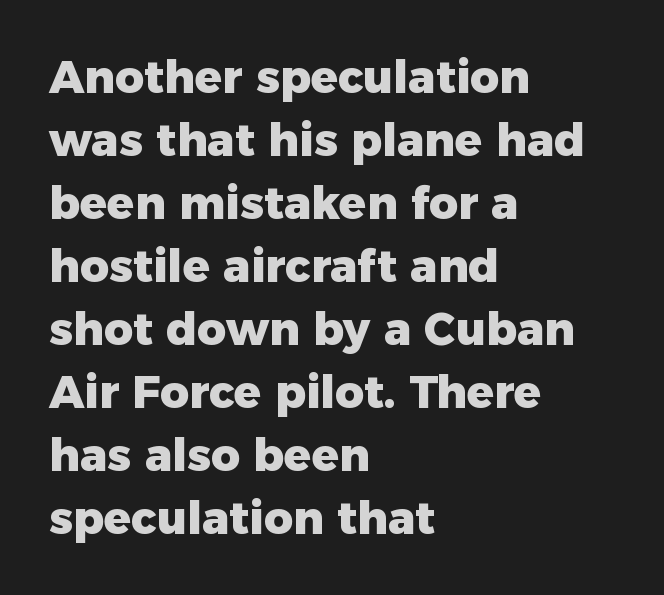
The image shows 45 px heavy sans-serif type, upright; set left-aligned, normal line spacing (1.4x), normal letter spacing, not underlined; low stroke contrast and a medium x-height.
